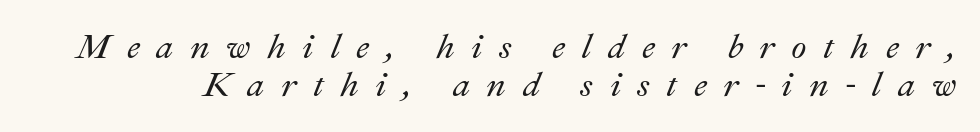
Do the characters align in a grid? No, the font is proportional. The face used here has a pronounced slope to its letters. The gaps between neighbouring characters are conspicuously large. Lines of text with bare space underneath.
